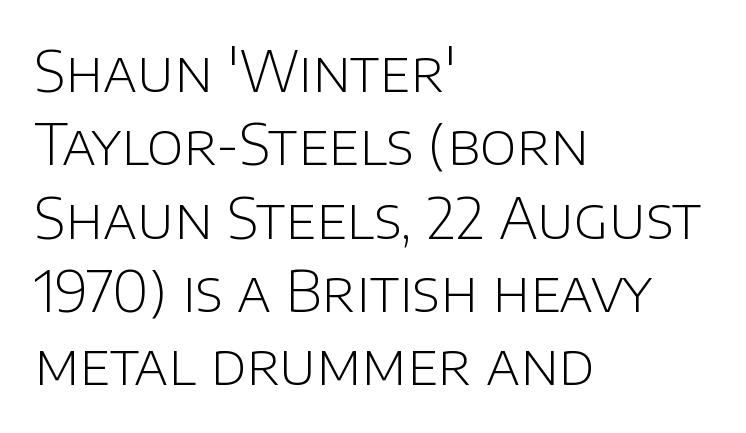
{"serif": "no", "italic": "no", "bold": "no", "weight": "light", "width": "normal", "stroke_contrast": "low", "x_height": "large", "monospaced": "no", "underline": "no", "align": "left", "line_spacing": "normal", "line_spacing_ratio": 1.31, "letter_spacing": "normal", "letter_spacing_em": 0.0, "glyph_px": 56}
